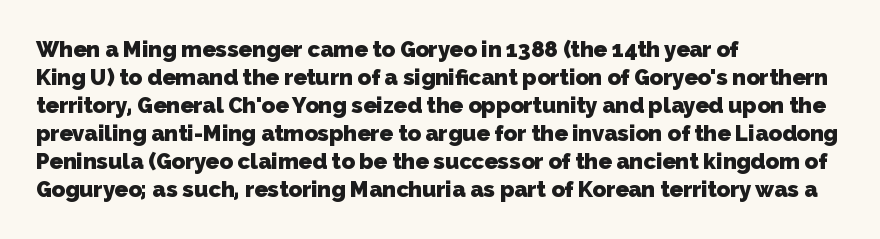
The image shows 22 px bold type; set left-aligned, normal line spacing (1.27x), normal letter spacing, not underlined.
